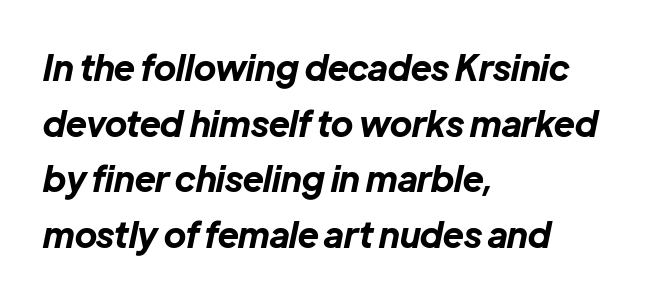
Q: Is the text bold? A: Yes.
Q: Is the text italic (slanted)? A: Yes, it leans right by about 12 degrees.
Q: Is the text underlined? A: No.
Q: How is the paragraph aligned? A: Left-aligned.
Q: Is the spacing between letters normal or unusually wide? A: Normal.
Q: Is the spacing between lines tight, normal or loose? A: Normal.
Q: Width (condensed, normal, or wide)? A: Normal.
Q: Stroke contrast? A: Low.
Q: x-height? A: Medium.
Q: Monospaced? A: No.
